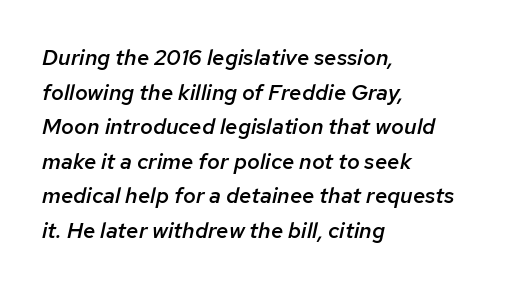
The image shows 22 px text type, italic (leaning right); set left-aligned, normal line spacing (1.57x), normal letter spacing, not underlined.
